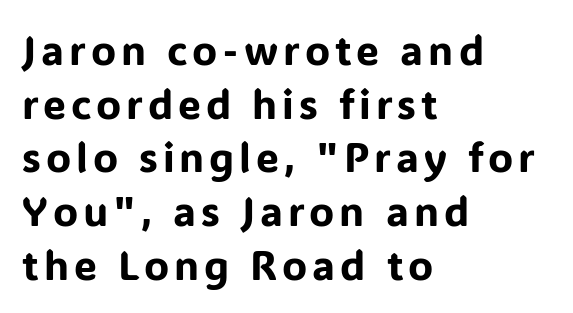
{"serif": "no", "italic": "no", "width": "normal", "stroke_contrast": "low", "x_height": "medium", "monospaced": "no", "underline": "no", "align": "left", "line_spacing": "normal", "line_spacing_ratio": 1.31, "glyph_px": 41}
